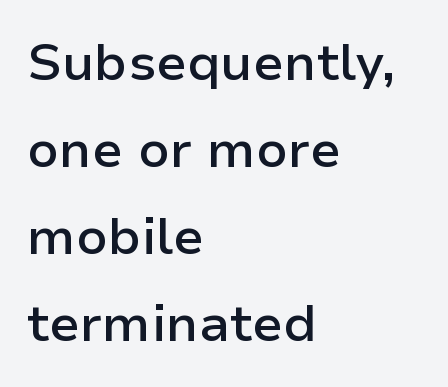
Unmarked baselines from the first word to the last. Is this a fixed-width face? No — the glyphs have proportional, varying widths. This is sans-serif lettering, the kind often seen on screens and signage. The horizontal fit of the characters is conventional and even. Compared with typical paragraphs, the rows here are spaced about the same.
